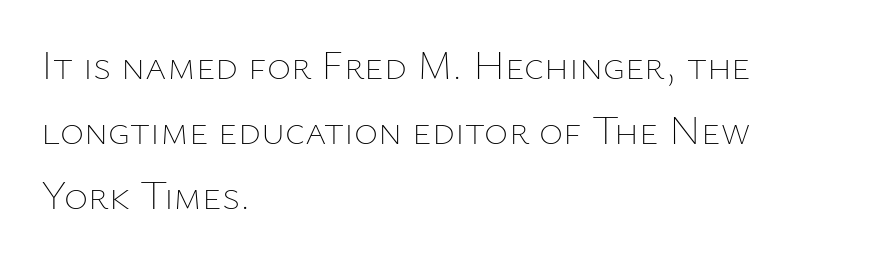
No word sits above an underline. The passage shown has conventional tracking throughout. The block of text has a typical density, with ordinary space between rows. The compositor pushed each line to the left boundary. The letters stand upright; this is a roman face.
